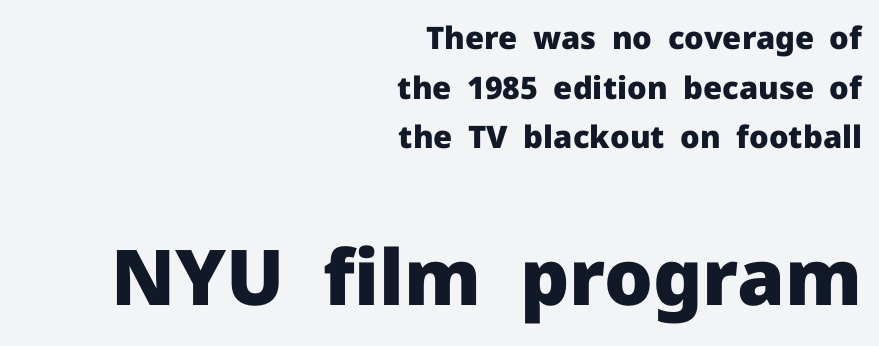
Q: Is the text bold? A: Yes.
Q: Is the text italic (slanted)? A: No, it is upright.
Q: Is the typeface a serif or a sans-serif typeface? A: Sans-serif.
Q: Is the text underlined? A: No.
Q: How is the paragraph aligned? A: Right-aligned.
Q: Is the spacing between letters normal or unusually wide? A: Normal.
Q: Is the spacing between lines tight, normal or loose? A: Normal.
Q: Which block of text is set in a larger size, the first (top) or the second (bottom)? A: The second (bottom) one.
Q: Width (condensed, normal, or wide)? A: Normal.
Q: Stroke contrast? A: Low.
Q: x-height? A: Medium.
Q: Monospaced? A: No.
